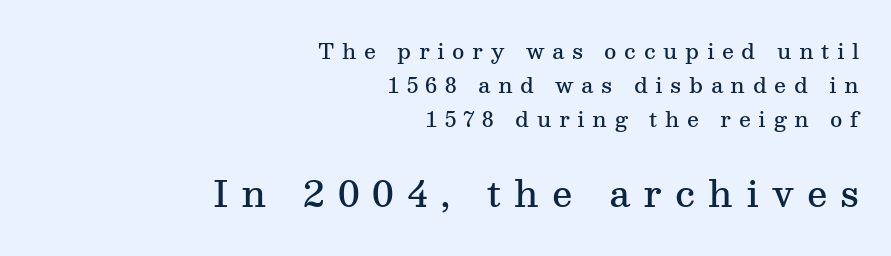
The image shows 36 px semibold serif type, upright; set right-aligned, normal line spacing (1.61x), unusually wide letter spacing (+0.36 em), not underlined; the second (bottom) block is 1.71x larger; medium stroke contrast and a medium x-height.
